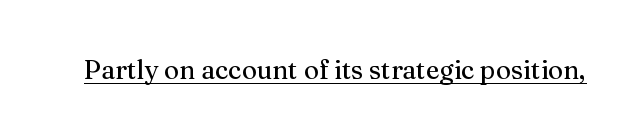
Q: Is the text italic (slanted)? A: No, it is upright.
Q: Is the text underlined? A: Yes.
Q: Is the spacing between letters normal or unusually wide? A: Normal.
